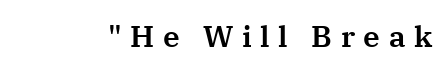
Q: Is the text italic (slanted)? A: No, it is upright.
Q: Is the typeface a serif or a sans-serif typeface? A: Serif.
Q: Is the text underlined? A: No.
Q: Is the spacing between letters normal or unusually wide? A: Unusually wide.
Q: Width (condensed, normal, or wide)? A: Normal.
Q: Stroke contrast? A: Medium.
Q: x-height? A: Medium.
Q: Monospaced? A: No.
